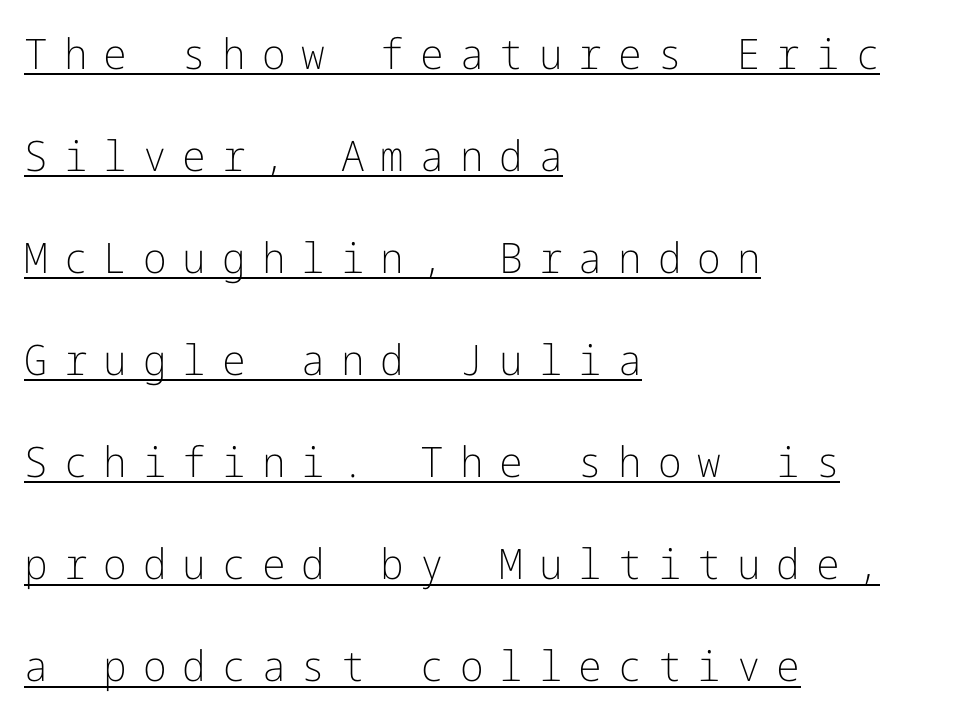
{"serif": "no", "italic": "no", "bold": "no", "weight": "light", "width": "normal", "stroke_contrast": "low", "x_height": "medium", "underline": "yes", "align": "left", "line_spacing": "loose", "line_spacing_ratio": 2.43, "letter_spacing": "wide", "letter_spacing_em": 0.38, "glyph_px": 42}
